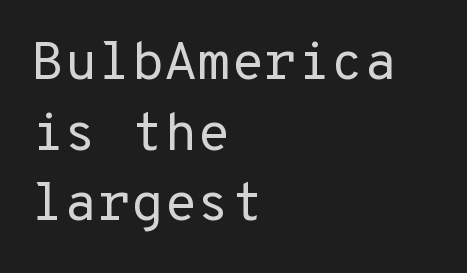
{"serif": "no", "italic": "no", "bold": "no", "weight": "regular", "width": "normal", "stroke_contrast": "low", "x_height": "medium", "underline": "no", "align": "left", "line_spacing": "normal", "line_spacing_ratio": 1.31, "letter_spacing": "normal", "letter_spacing_em": 0.0, "glyph_px": 54}
